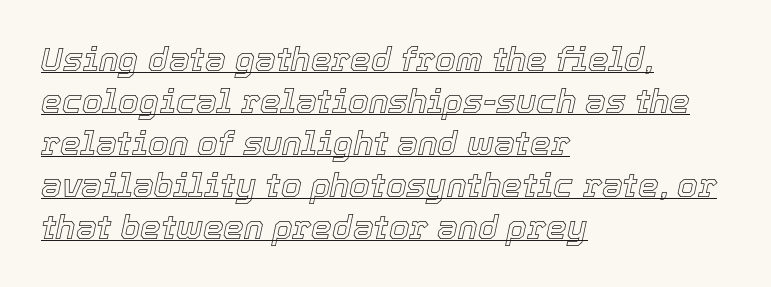
Q: Is the text italic (slanted)? A: Yes, it leans right by about 12 degrees.
Q: Is the text underlined? A: Yes.
Q: How is the paragraph aligned? A: Left-aligned.
Q: Is the spacing between letters normal or unusually wide? A: Normal.
Q: Is the spacing between lines tight, normal or loose? A: Normal.
Q: Width (condensed, normal, or wide)? A: Normal.
Q: x-height? A: Medium.
Q: Monospaced? A: No.
